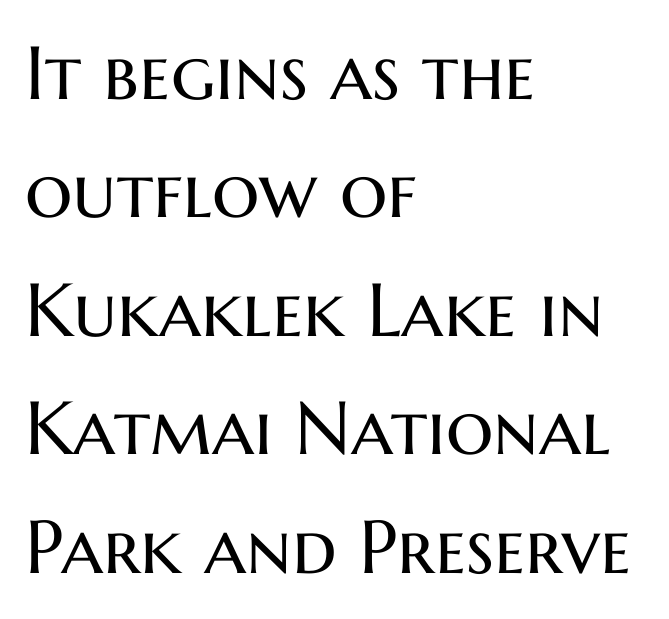
The setting favours the left margin, as ordinary paragraphs usually do. The line texture is even and compact thanks to regular tracking. Examine the stroke ends and you'll find no serifs. Looks like regular typesetting: each glyph gets only the width it needs. The letters stand upright; this is a roman face. A quiet, ordinary-to-light weight characterises the typeface.
